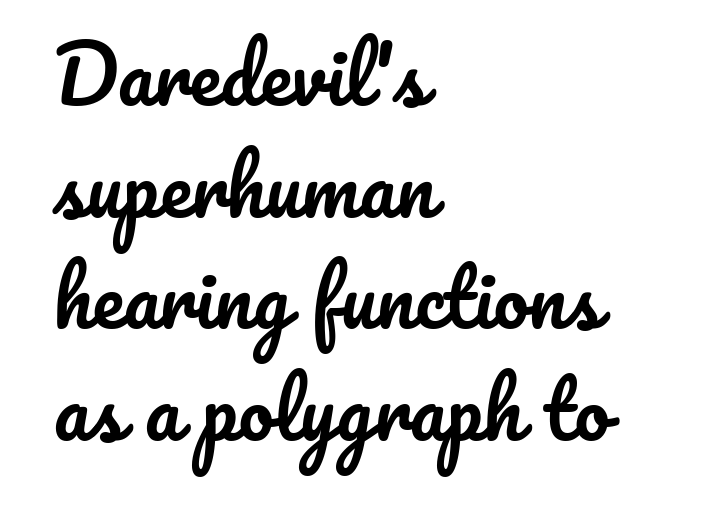
The rag falls on the right side of this text block. Just letters on the line, the space beneath them empty. The passage shown stacks its lines at a standard gap. Between one letter and the next there's only the usual sliver of space.
